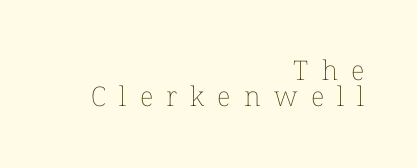
The image shows 27 px text type, upright; set right-aligned, tight line spacing (0.96x), unusually wide letter spacing (+0.49 em), not underlined.
